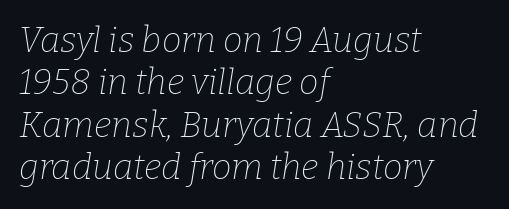
The image shows 35 px thin serif type, italic (leaning right); set left-aligned, line spacing 1.21x, normal letter spacing, not underlined; low stroke contrast and a medium x-height.
